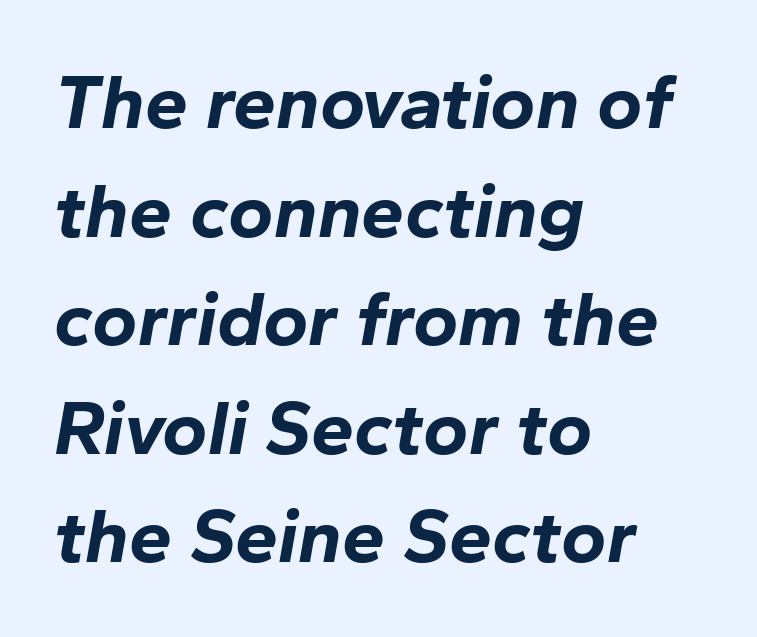
Q: Is the text bold? A: Yes.
Q: Is the text italic (slanted)? A: Yes, it leans right by about 10 degrees.
Q: Is the text underlined? A: No.
Q: How is the paragraph aligned? A: Left-aligned.
Q: Is the spacing between letters normal or unusually wide? A: Normal.
Q: Is the spacing between lines tight, normal or loose? A: Normal.
Q: Width (condensed, normal, or wide)? A: Normal.
Q: Stroke contrast? A: Low.
Q: x-height? A: Medium.
Q: Monospaced? A: No.
